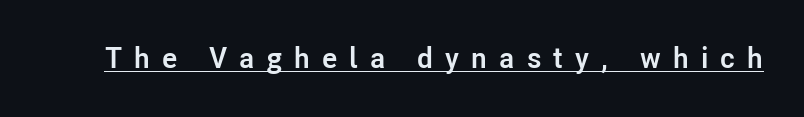
{"serif": "no", "italic": "no", "bold": "yes", "weight": "semibold", "width": "normal", "stroke_contrast": "low", "x_height": "medium", "monospaced": "no", "underline": "yes", "letter_spacing": "wide", "letter_spacing_em": 0.42, "glyph_px": 29}
